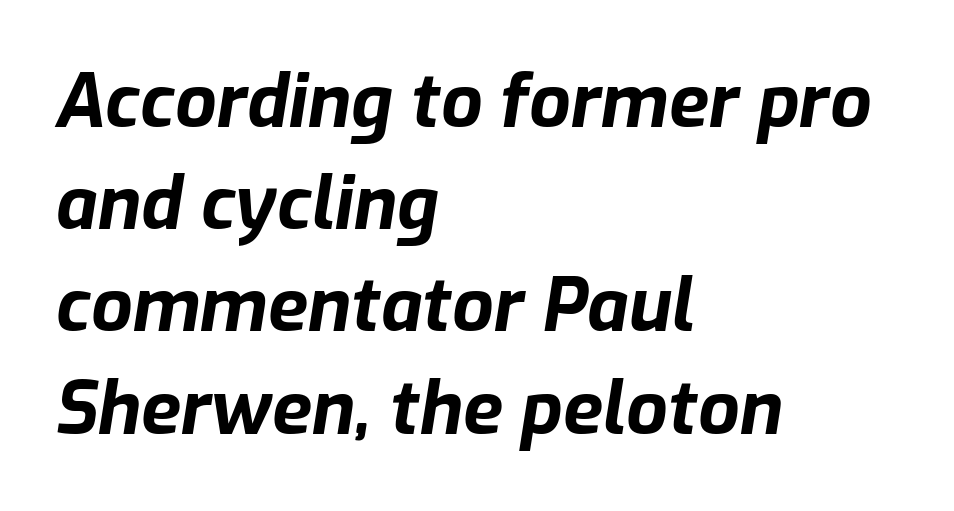
Q: Is the text bold? A: Yes.
Q: Is the text italic (slanted)? A: Yes, it leans right by about 9 degrees.
Q: Is the text underlined? A: No.
Q: How is the paragraph aligned? A: Left-aligned.
Q: Is the spacing between letters normal or unusually wide? A: Normal.
Q: Is the spacing between lines tight, normal or loose? A: Normal.
Q: Width (condensed, normal, or wide)? A: Normal.
Q: Stroke contrast? A: Low.
Q: x-height? A: Medium.
Q: Monospaced? A: No.
